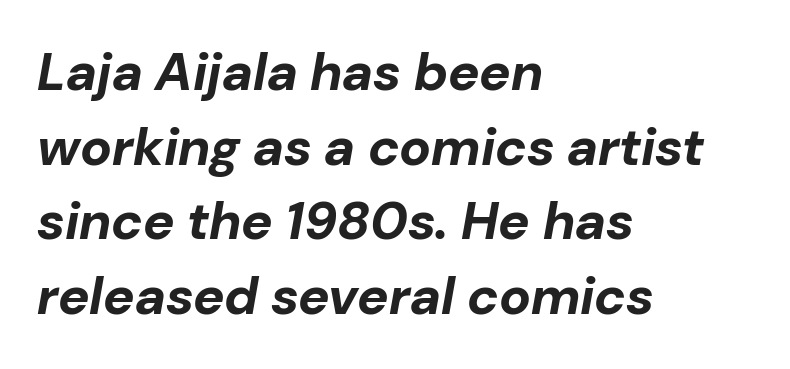
Characters are canted at an angle relative to the baseline's perpendicular. Caption: multi-line text, flush left, ragged right. The space between consecutive lines is moderate. The strip under each line holds only bare page.
